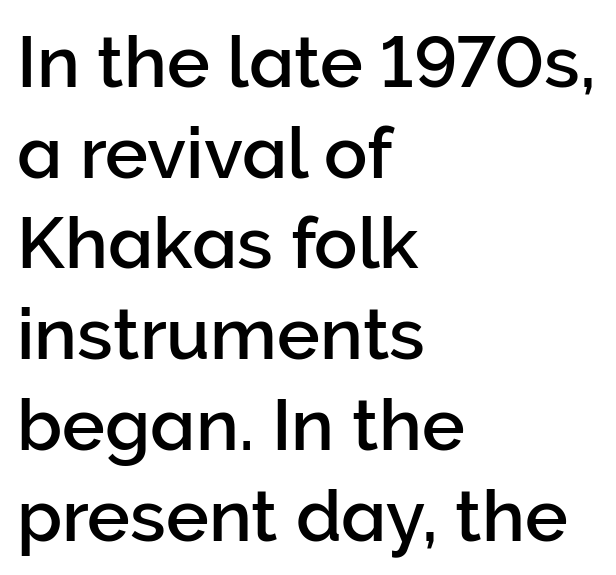
Observe the absence of serifs on each vertical stroke in this sample. Which margin do the lines hug? The left one — the right edge is uneven. Here the designer chose a conventional face with non-uniform glyph widths. Underline: absent. The passage shown stacks its lines at a standard gap.
